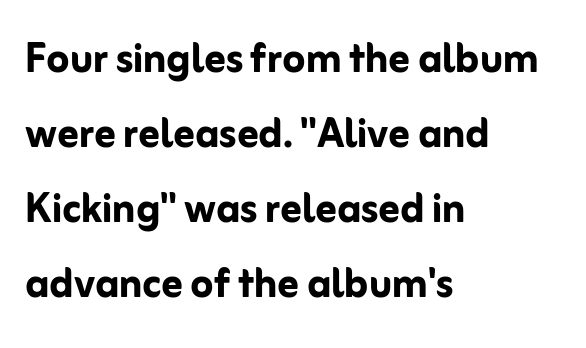
{"serif": "no", "italic": "no", "bold": "yes", "weight": "semibold", "width": "normal", "stroke_contrast": "low", "x_height": "medium", "monospaced": "no", "underline": "no", "align": "left", "line_spacing": "normal", "line_spacing_ratio": 1.44, "letter_spacing": "normal", "letter_spacing_em": 0.0, "glyph_px": 52}
